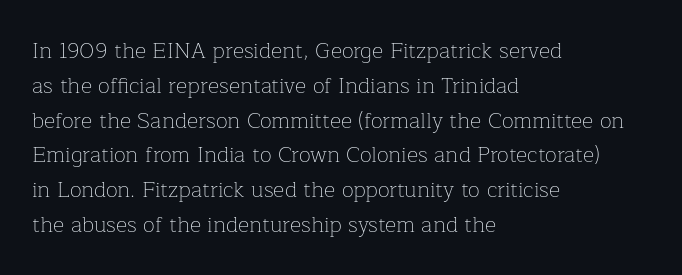
The image shows 22 px text type, upright; set left-aligned, normal line spacing (1.58x), normal letter spacing, not underlined.
